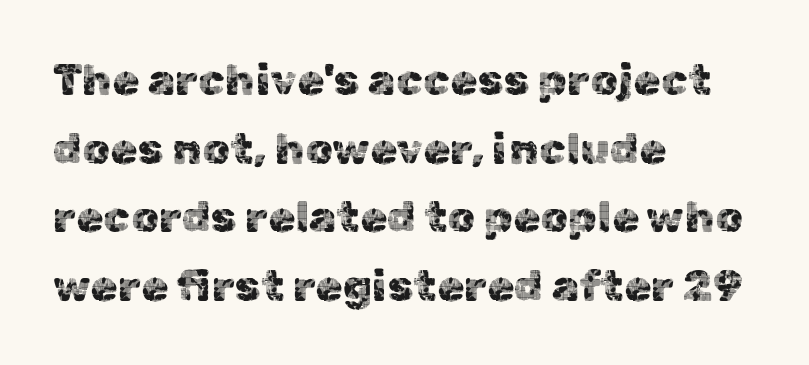
Q: Is the text italic (slanted)? A: No, it is upright.
Q: Is the typeface a serif or a sans-serif typeface? A: Sans-serif.
Q: Is the text underlined? A: No.
Q: How is the paragraph aligned? A: Left-aligned.
Q: Is the spacing between letters normal or unusually wide? A: Normal.
Q: Is the spacing between lines tight, normal or loose? A: Normal.
Q: Width (condensed, normal, or wide)? A: Normal.
Q: x-height? A: Medium.
Q: Monospaced? A: No.
